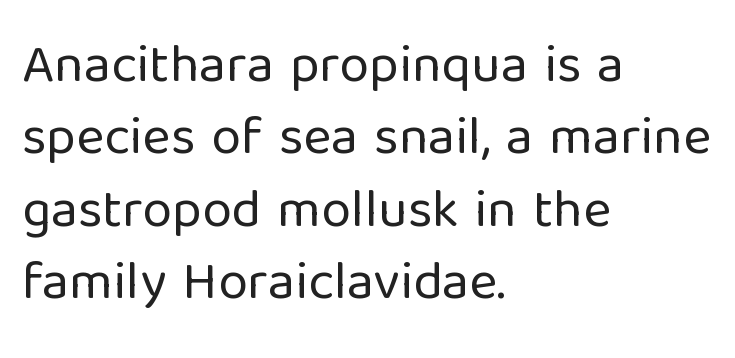
Is this a fixed-width face? No — the glyphs have proportional, varying widths. Note: no serifs on the glyphs. The designer left line spacing at the default. The paragraph has a hard left edge and a soft right edge.
